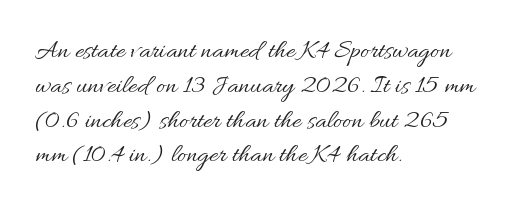
{"bold": "no", "underline": "no", "align": "left", "line_spacing": "normal", "line_spacing_ratio": 1.29, "letter_spacing": "normal", "letter_spacing_em": 0.0, "glyph_px": 27}
